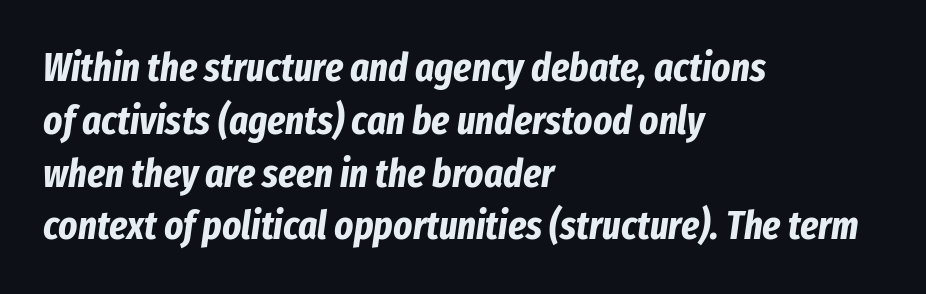
{"italic": "yes", "lean": "right", "slant_degrees": 8, "bold": "yes", "weight": "bold", "width": "condensed", "stroke_contrast": "low", "x_height": "medium", "monospaced": "no", "underline": "no", "align": "left", "line_spacing": "normal", "line_spacing_ratio": 1.32, "letter_spacing": "normal", "letter_spacing_em": 0.0, "glyph_px": 40}
